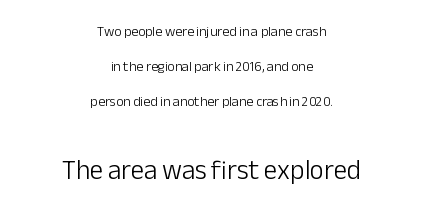
{"italic": "no", "bold": "no", "underline": "no", "align": "center", "line_spacing": "loose", "line_spacing_ratio": 2.5, "letter_spacing": "normal", "letter_spacing_em": 0.0, "larger_block": "second", "size_ratio": 1.93, "glyph_px": 27}
